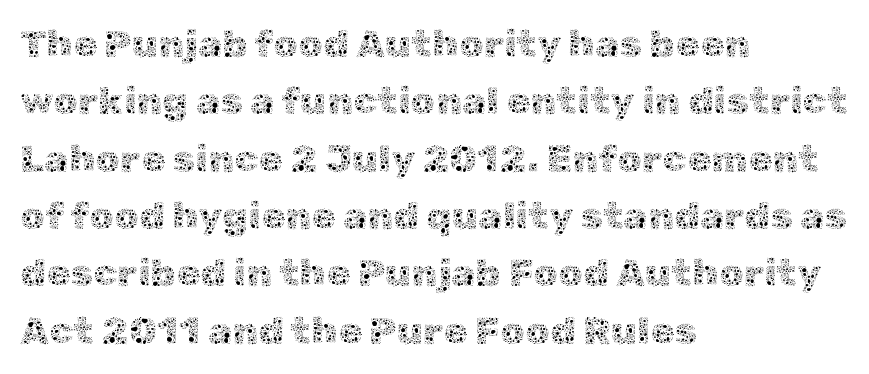
Q: Is the text bold? A: No.
Q: Is the text italic (slanted)? A: No, it is upright.
Q: Is the text underlined? A: No.
Q: How is the paragraph aligned? A: Left-aligned.
Q: Is the spacing between letters normal or unusually wide? A: Normal.
Q: Is the spacing between lines tight, normal or loose? A: Normal.
Q: Width (condensed, normal, or wide)? A: Normal.
Q: x-height? A: Medium.
Q: Monospaced? A: No.
